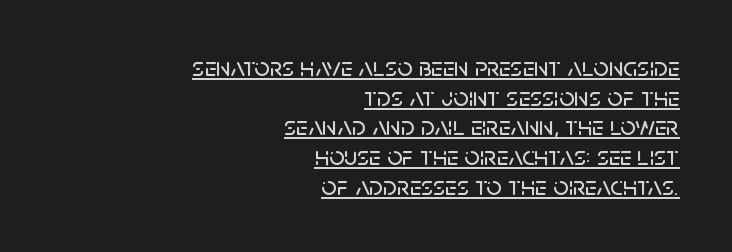
The image shows 27 px text type, upright; set right-aligned, tight line spacing (1.1x), normal letter spacing, underlined.
